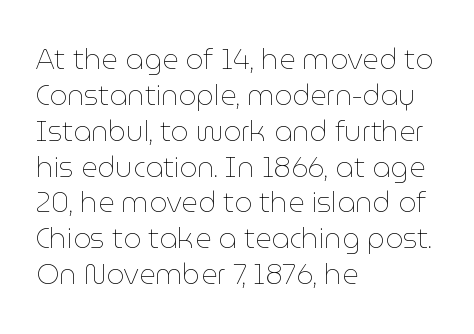
Bare-footed words on every line. Italic? Not at all — the glyphs are vertical. Short and long lines alike share a common starting point at left. Ink coverage per letter is moderate at most.
